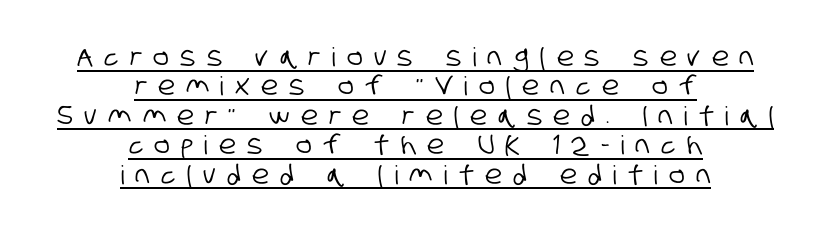
{"underline": "yes", "align": "center", "line_spacing": "tight", "line_spacing_ratio": 1.13, "letter_spacing": "wide", "letter_spacing_em": 0.44, "glyph_px": 26}
